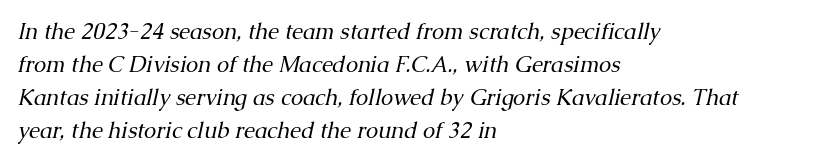
Leftover space on each line is placed entirely after the last word. Weight: not bold — regular or lighter. The line texture is even and compact thanks to regular tracking. Looking at the ascenders, they clearly lean. A typesetter would call this leading conventional body-copy spacing. Nobody drew a line under any word here.
